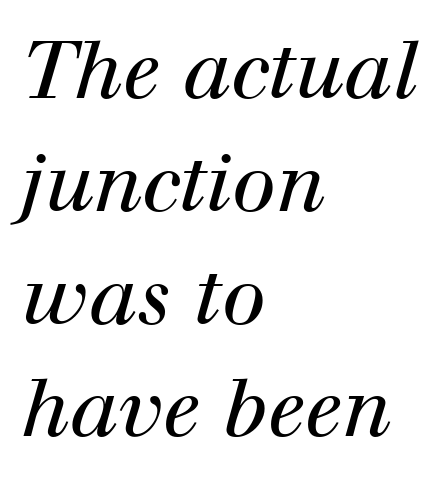
{"serif": "yes", "italic": "yes", "lean": "right", "slant_degrees": 12, "bold": "no", "weight": "regular", "width": "normal", "stroke_contrast": "high", "x_height": "medium", "monospaced": "no", "underline": "no", "align": "left", "line_spacing": "normal", "line_spacing_ratio": 1.41, "letter_spacing": "normal", "letter_spacing_em": 0.0, "glyph_px": 80}
